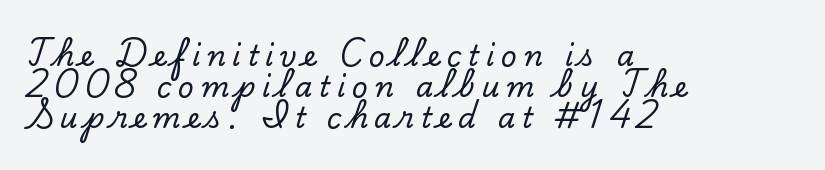
{"serif": "yes", "width": "normal", "stroke_contrast": "low", "x_height": "small", "monospaced": "no", "underline": "no", "align": "left", "line_spacing": "tight", "line_spacing_ratio": 1.11, "letter_spacing": "wide", "letter_spacing_em": 0.24, "glyph_px": 28}
